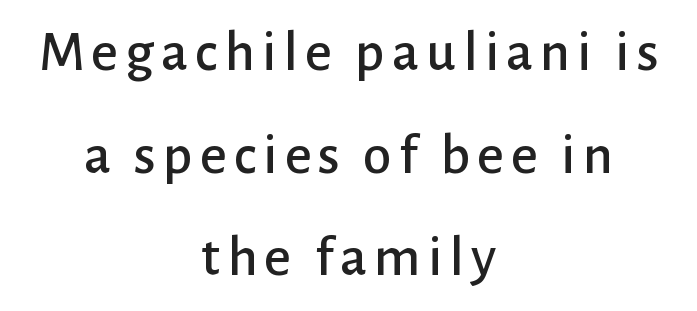
Q: Is the text italic (slanted)? A: No, it is upright.
Q: Is the typeface a serif or a sans-serif typeface? A: Sans-serif.
Q: Is the text underlined? A: No.
Q: How is the paragraph aligned? A: Centered.
Q: Width (condensed, normal, or wide)? A: Normal.
Q: Stroke contrast? A: Low.
Q: x-height? A: Medium.
Q: Monospaced? A: No.
